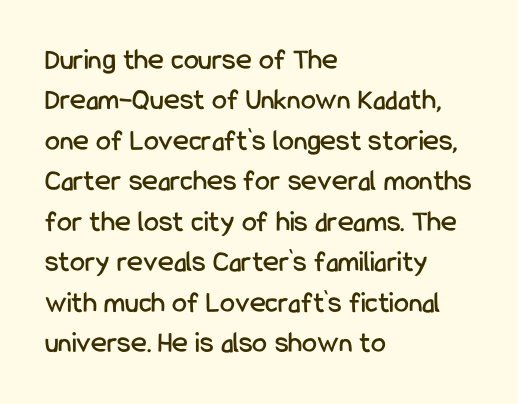
{"serif": "no", "italic": "no", "width": "condensed", "stroke_contrast": "low", "x_height": "medium", "monospaced": "no", "underline": "no", "align": "left", "line_spacing": "normal", "line_spacing_ratio": 1.35, "letter_spacing": "normal", "letter_spacing_em": 0.0, "glyph_px": 30}
